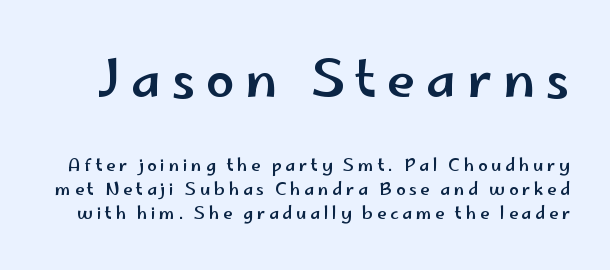
The image shows 51 px wide sans-serif type, upright; set normal line spacing (1.4x), unusually wide letter spacing (+0.21 em), not underlined; the first (top) block is 3.0x larger; low stroke contrast and a small x-height.
